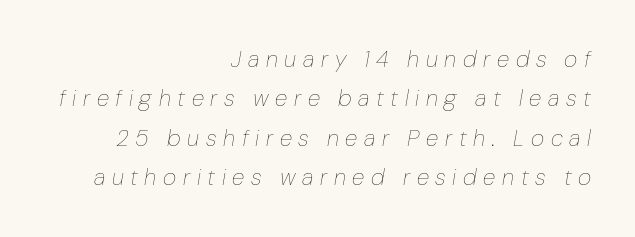
Q: Is the text bold? A: No.
Q: Is the text italic (slanted)? A: Yes, it leans right by about 10 degrees.
Q: Is the text underlined? A: No.
Q: How is the paragraph aligned? A: Right-aligned.
Q: Is the spacing between letters normal or unusually wide? A: Unusually wide.
